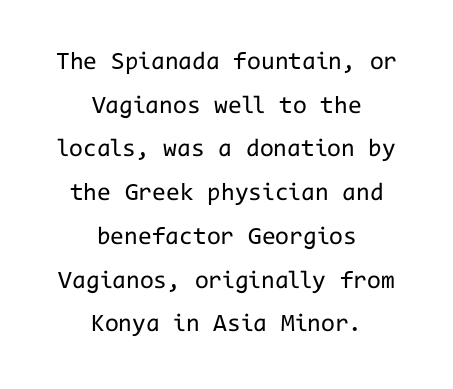
Q: Is the text bold? A: No.
Q: Is the text italic (slanted)? A: No, it is upright.
Q: Is the text underlined? A: No.
Q: How is the paragraph aligned? A: Centered.
Q: Is the spacing between letters normal or unusually wide? A: Normal.
